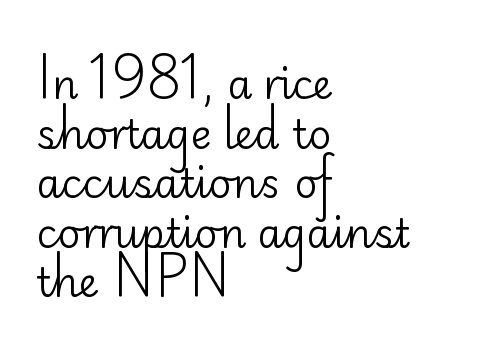
Q: Is the text bold? A: No.
Q: Is the text italic (slanted)? A: No, it is upright.
Q: Is the typeface a serif or a sans-serif typeface? A: Sans-serif.
Q: Is the text underlined? A: No.
Q: How is the paragraph aligned? A: Left-aligned.
Q: Is the spacing between letters normal or unusually wide? A: Normal.
Q: Width (condensed, normal, or wide)? A: Normal.
Q: Stroke contrast? A: Low.
Q: x-height? A: Small.
Q: Monospaced? A: No.
